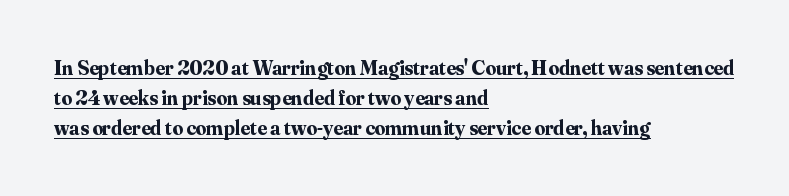
Q: Is the text bold? A: Yes.
Q: Is the text italic (slanted)? A: No, it is upright.
Q: Is the text underlined? A: Yes.
Q: How is the paragraph aligned? A: Left-aligned.
Q: Is the spacing between letters normal or unusually wide? A: Normal.
Q: Is the spacing between lines tight, normal or loose? A: Normal.
